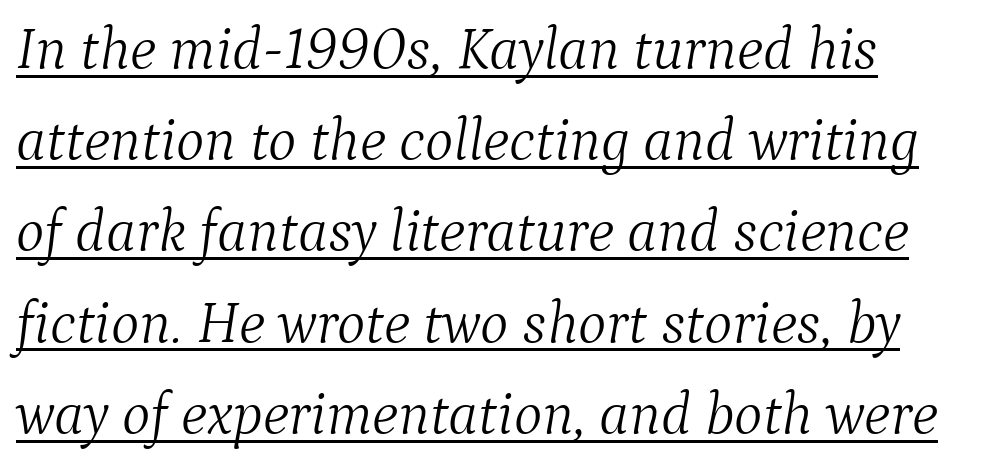
The image shows 60 px light serif type, italic (leaning right); set normal line spacing (1.52x), normal letter spacing, underlined; medium stroke contrast and a medium x-height.
